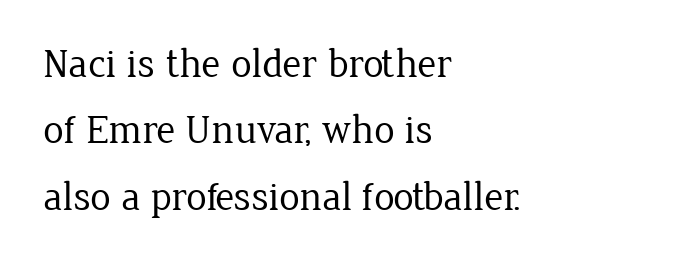
Q: Is the text bold? A: No.
Q: Is the text italic (slanted)? A: No, it is upright.
Q: Is the typeface a serif or a sans-serif typeface? A: Serif.
Q: Is the text underlined? A: No.
Q: How is the paragraph aligned? A: Left-aligned.
Q: Is the spacing between letters normal or unusually wide? A: Normal.
Q: Is the spacing between lines tight, normal or loose? A: Normal.
Q: Width (condensed, normal, or wide)? A: Normal.
Q: Stroke contrast? A: Low.
Q: x-height? A: Medium.
Q: Monospaced? A: No.
